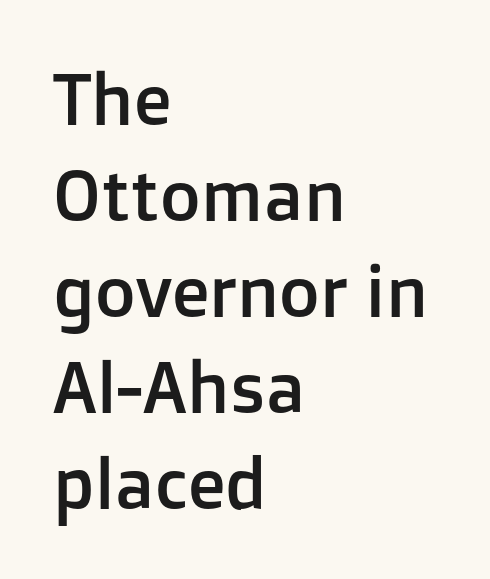
{"serif": "no", "italic": "no", "width": "normal", "stroke_contrast": "low", "x_height": "medium", "monospaced": "no", "underline": "no", "align": "left", "line_spacing": "normal", "line_spacing_ratio": 1.37, "letter_spacing": "normal", "letter_spacing_em": 0.0, "glyph_px": 70}
